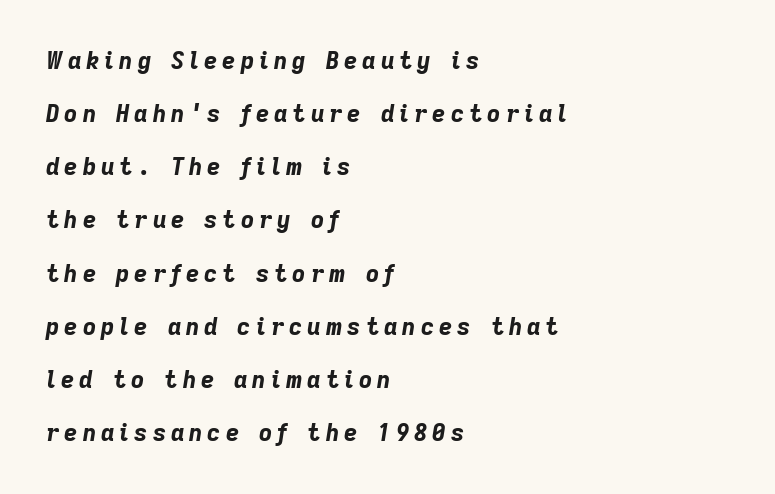
{"italic": "yes", "lean": "right", "slant_degrees": 9, "bold": "yes", "underline": "no", "align": "left", "line_spacing": "loose", "line_spacing_ratio": 2.31, "letter_spacing": "wide", "letter_spacing_em": 0.22, "glyph_px": 23}
